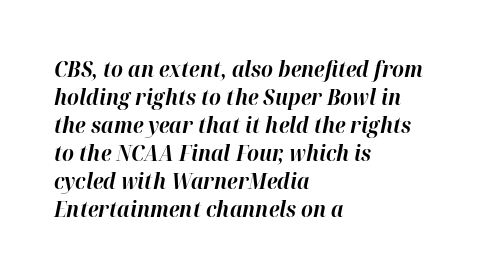
If you drew a ruler down the left edge, every line would touch it. If you measured baseline to baseline, you'd find a middling distance. Plenty of ink on the page — the face is bold. Underline: absent. Default kerning and tracking; the words read as compact shapes. If you drew a line through each stem, it would be angled.
